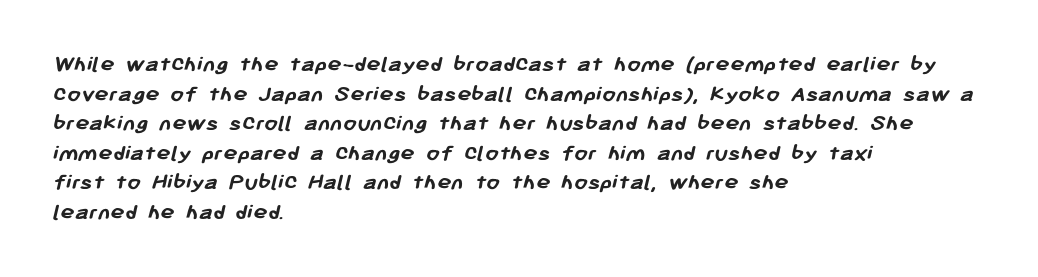
A classic flush-left, rag-right setting is used for this passage. You could call the tracking neutral — neither tight nor loose. The space directly below the letters is spotless. Weight check: bold — yes, fully.
